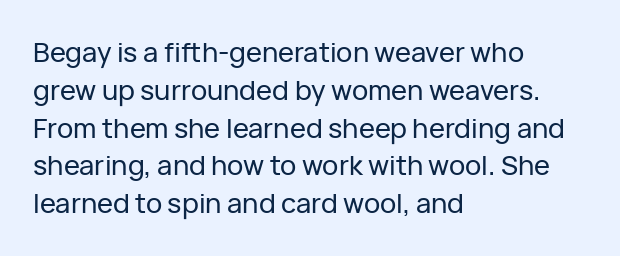
{"italic": "no", "underline": "no", "align": "left", "line_spacing": "normal", "line_spacing_ratio": 1.4, "letter_spacing": "normal", "letter_spacing_em": 0.0, "glyph_px": 27}
